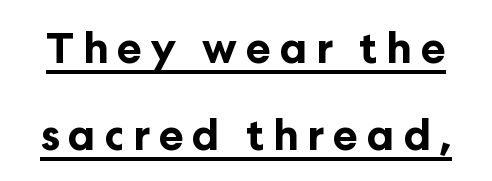
Typographically, this falls in the sans-serif category. The passage shown is typed in a proportional face where columns would drift. Honestly, the letter spacing is so wide it's the main thing you notice. Characters remain perfectly vertical along every line. Leading: increased.
